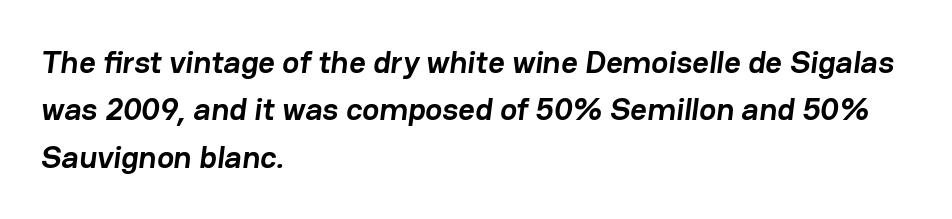
The string is rendered with underlining switched off. In terms of letterspacing, this is plain default setting. The lines in this sample share a left origin and differ only in where they stop. The leading is moderate, giving the passage an even texture.
